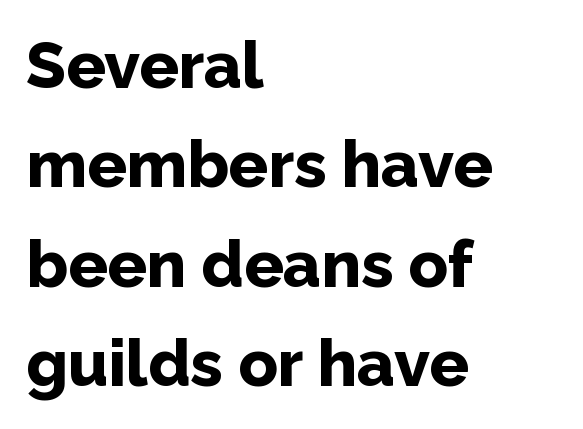
{"serif": "no", "italic": "no", "bold": "yes", "weight": "bold", "width": "normal", "stroke_contrast": "low", "x_height": "medium", "monospaced": "no", "underline": "no", "align": "left", "line_spacing": "normal", "line_spacing_ratio": 1.53, "letter_spacing": "normal", "letter_spacing_em": 0.0, "glyph_px": 65}
